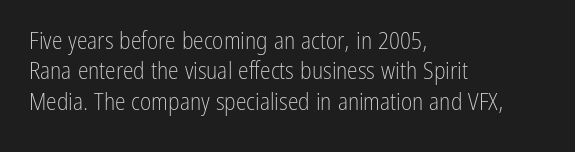
Q: Is the text bold? A: No.
Q: Is the text italic (slanted)? A: No, it is upright.
Q: Is the text underlined? A: No.
Q: How is the paragraph aligned? A: Left-aligned.
Q: Is the spacing between letters normal or unusually wide? A: Normal.
Q: Is the spacing between lines tight, normal or loose? A: Normal.
